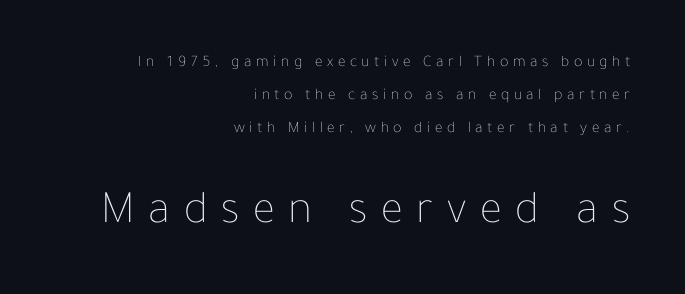
Q: Is the text bold? A: No.
Q: Is the text italic (slanted)? A: No, it is upright.
Q: Is the text underlined? A: No.
Q: How is the paragraph aligned? A: Right-aligned.
Q: Is the spacing between letters normal or unusually wide? A: Unusually wide.
Q: Is the spacing between lines tight, normal or loose? A: Loose.
Q: Which block of text is set in a larger size, the first (top) or the second (bottom)? A: The second (bottom) one.
Q: Width (condensed, normal, or wide)? A: Normal.
Q: Stroke contrast? A: Low.
Q: x-height? A: Medium.
Q: Monospaced? A: No.
